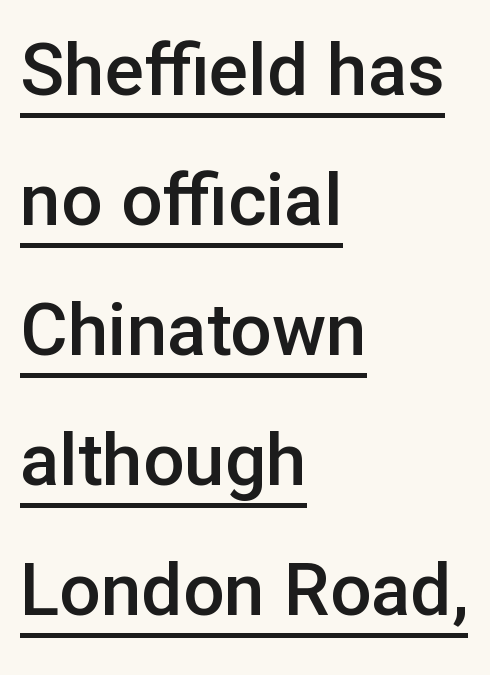
{"serif": "no", "italic": "no", "bold": "semi", "weight": "semibold", "width": "normal", "stroke_contrast": "low", "x_height": "medium", "monospaced": "no", "underline": "yes", "align": "left", "line_spacing_ratio": 1.78, "letter_spacing": "normal", "letter_spacing_em": 0.0, "glyph_px": 73}
